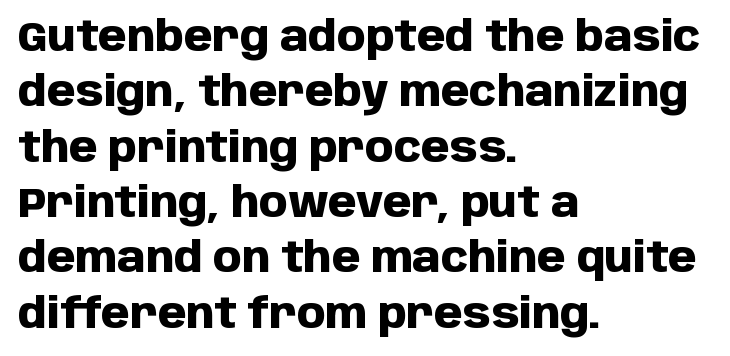
Q: Is the text bold? A: Yes.
Q: Is the text italic (slanted)? A: No, it is upright.
Q: Is the typeface a serif or a sans-serif typeface? A: Sans-serif.
Q: Is the text underlined? A: No.
Q: How is the paragraph aligned? A: Left-aligned.
Q: Is the spacing between letters normal or unusually wide? A: Normal.
Q: Is the spacing between lines tight, normal or loose? A: Normal.
Q: Width (condensed, normal, or wide)? A: Normal.
Q: Stroke contrast? A: Low.
Q: x-height? A: Large.
Q: Monospaced? A: No.
